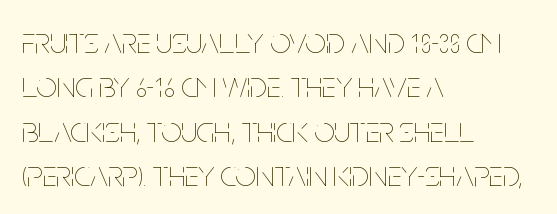
Do the characters align in a grid? No, the font is proportional. The space directly below the letters is spotless. The rendering keeps characters at their native spacing. The typeface has the unassuming heft of standard copy or less.
